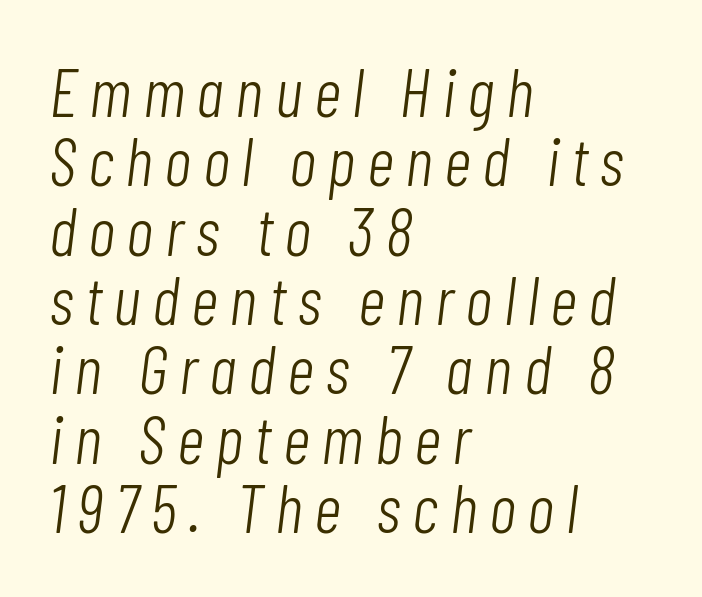
Compared with a typical body face, this is equally light or lighter still. Compared with typical paragraphs, the rows here are closer together. Looks like regular typesetting: each glyph gets only the width it needs. Horizontally, the lines are justified to the leading edge only. The specimen omits any rule beneath the text block's lines.
